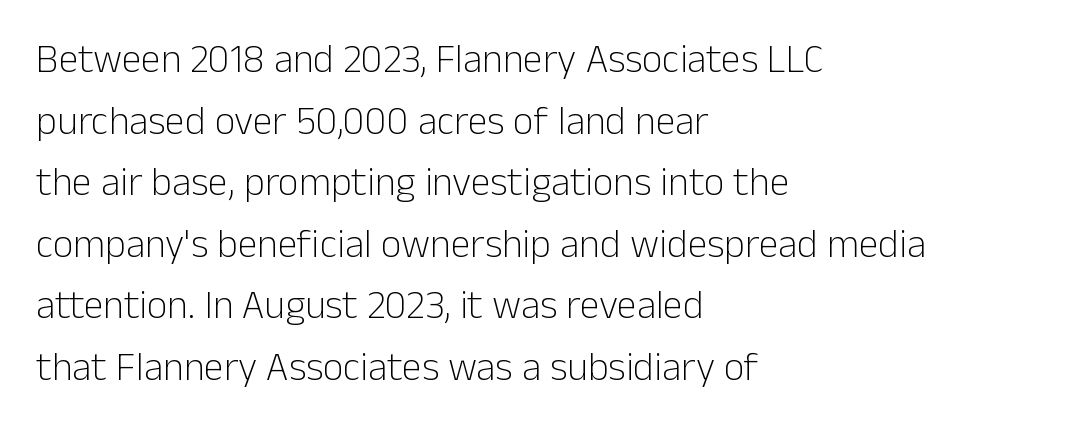
{"serif": "no", "italic": "no", "bold": "no", "weight": "light", "width": "normal", "stroke_contrast": "low", "x_height": "medium", "monospaced": "no", "underline": "no", "align": "left", "line_spacing": "normal", "line_spacing_ratio": 1.54, "letter_spacing": "normal", "letter_spacing_em": 0.0, "glyph_px": 40}
